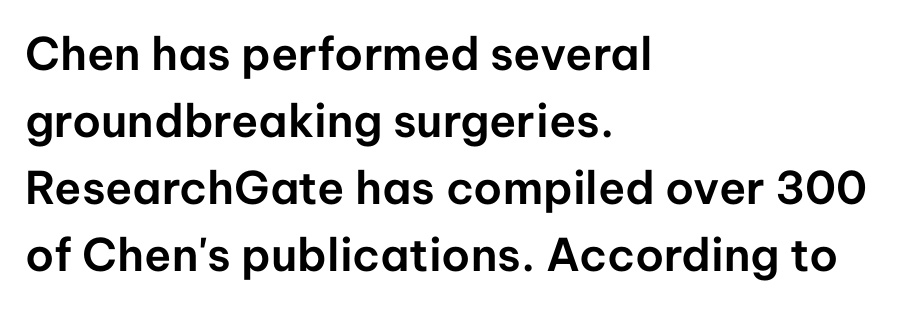
{"serif": "no", "italic": "no", "width": "normal", "stroke_contrast": "low", "x_height": "medium", "monospaced": "no", "underline": "no", "align": "left", "line_spacing": "normal", "line_spacing_ratio": 1.49, "letter_spacing": "normal", "letter_spacing_em": 0.0, "glyph_px": 45}
